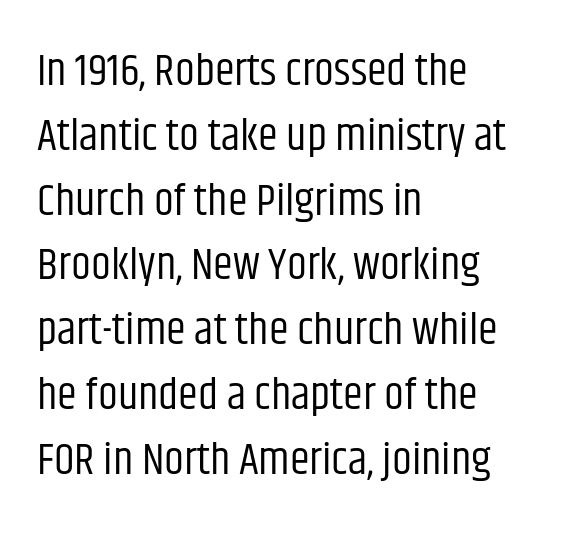
Compared with a typical body face, this is equally light or lighter still. Does the type have serifs? No, each stem ends abruptly. A typesetter would mark this as roman, not italic. These lines are rendered in a variable-pitch font.
